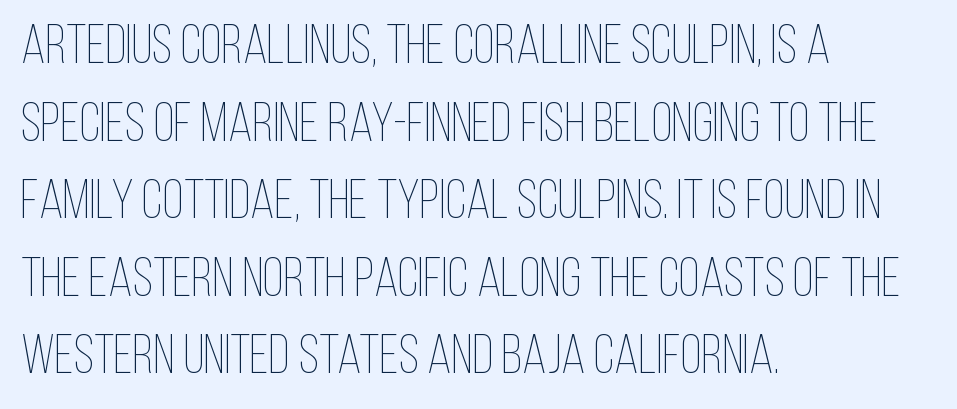
The image shows 55 px thin, condensed type, upright; set left-aligned, normal line spacing (1.41x), normal letter spacing, not underlined; low stroke contrast and a large x-height.
